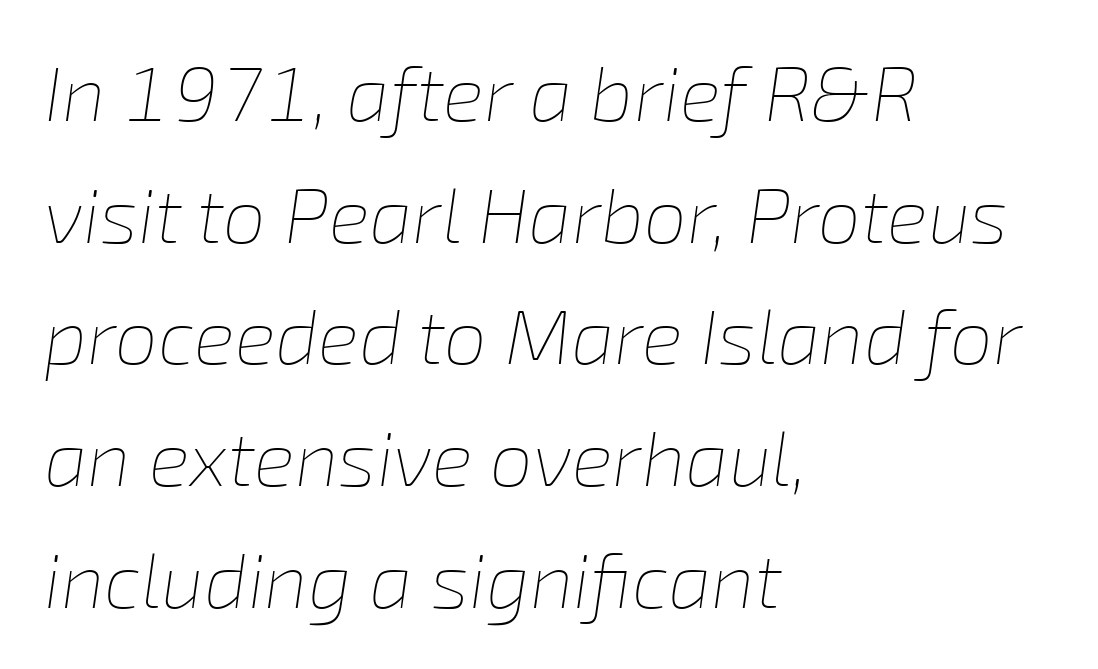
The glyphs are unaccompanied by any horizontal stroke below them. Look at the tracking — it's just the regular setting, nothing added. The letters advance in unequal steps, a hallmark of proportional type. Unbolded letterforms with no extra heft.
